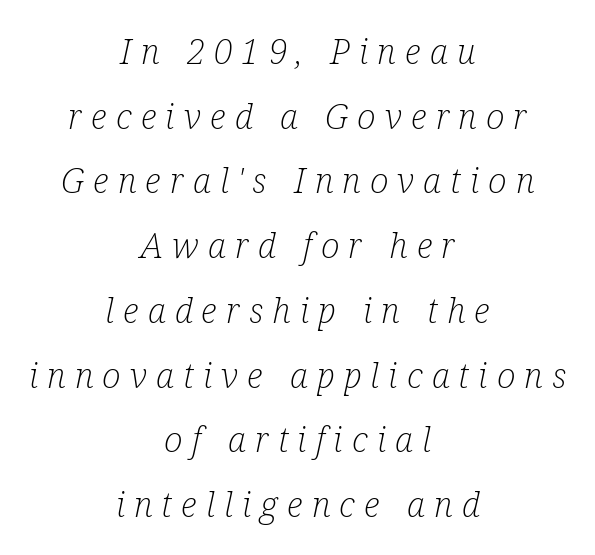
The font sits on the lighter half of the weight spectrum, regular included. Emphasis-style slanted type is in use. Here the glyphs are tracked loosely, breaking word shapes into spaced letters. The characters display serif detailing at their extremities. Check the space under the baseline: it is left empty.
